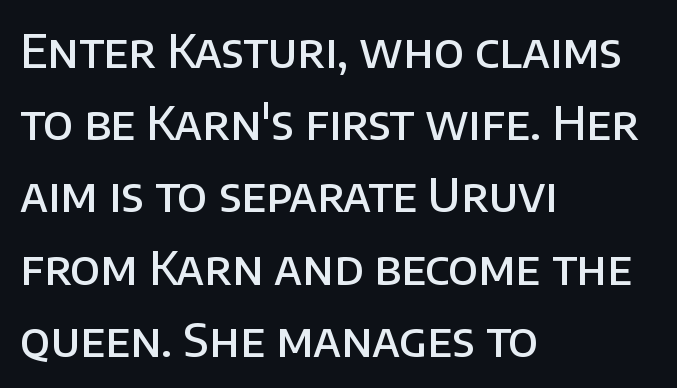
The image shows 46 px semibold sans-serif type, upright; set left-aligned, normal line spacing (1.57x), normal letter spacing, not underlined; low stroke contrast and a large x-height.
